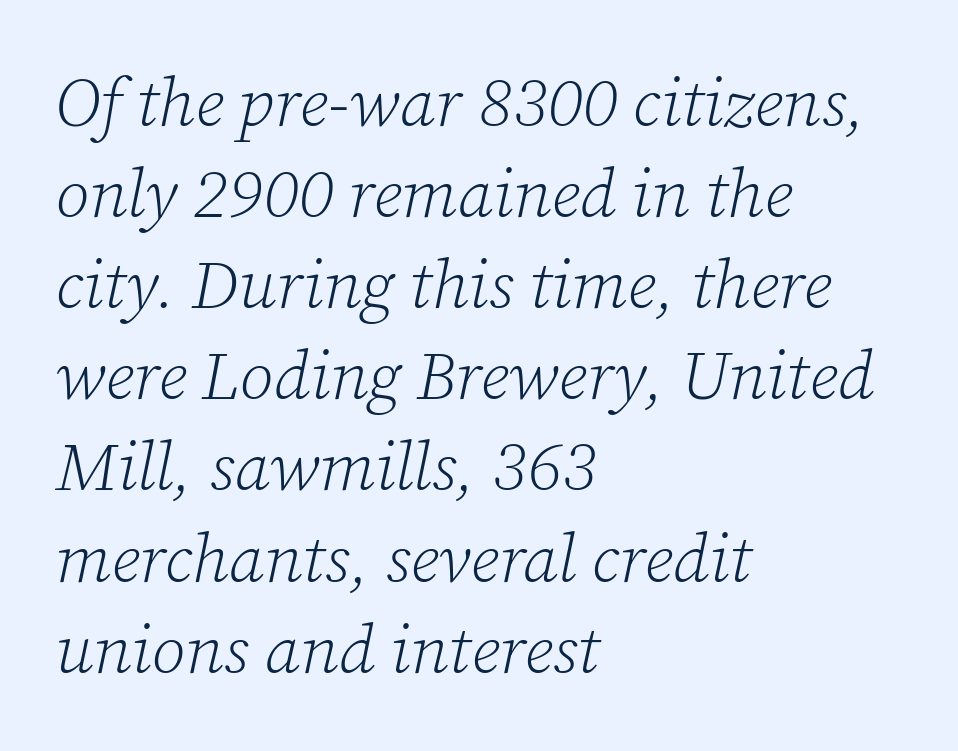
Q: Is the text bold? A: No.
Q: Is the text italic (slanted)? A: Yes, it leans right by about 12 degrees.
Q: Is the typeface a serif or a sans-serif typeface? A: Serif.
Q: Is the text underlined? A: No.
Q: How is the paragraph aligned? A: Left-aligned.
Q: Is the spacing between letters normal or unusually wide? A: Normal.
Q: Is the spacing between lines tight, normal or loose? A: Normal.
Q: Width (condensed, normal, or wide)? A: Normal.
Q: Stroke contrast? A: Low.
Q: x-height? A: Medium.
Q: Monospaced? A: No.
